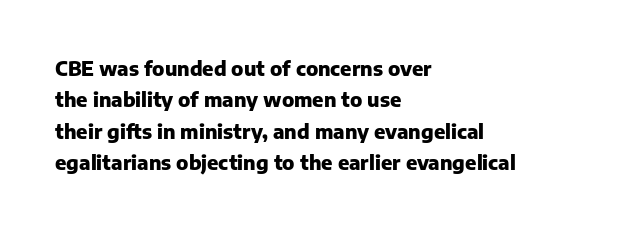
{"italic": "no", "bold": "yes", "underline": "no", "align": "left", "line_spacing": "normal", "line_spacing_ratio": 1.57, "letter_spacing": "normal", "letter_spacing_em": 0.0, "glyph_px": 20}
